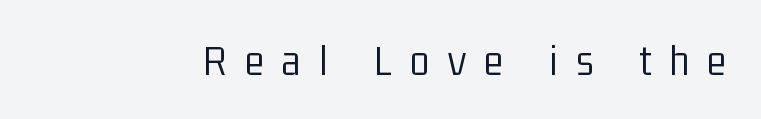
The image shows 45 px light, condensed sans-serif type, upright; set unusually wide letter spacing (+0.41 em), not underlined; low stroke contrast and a medium x-height.
